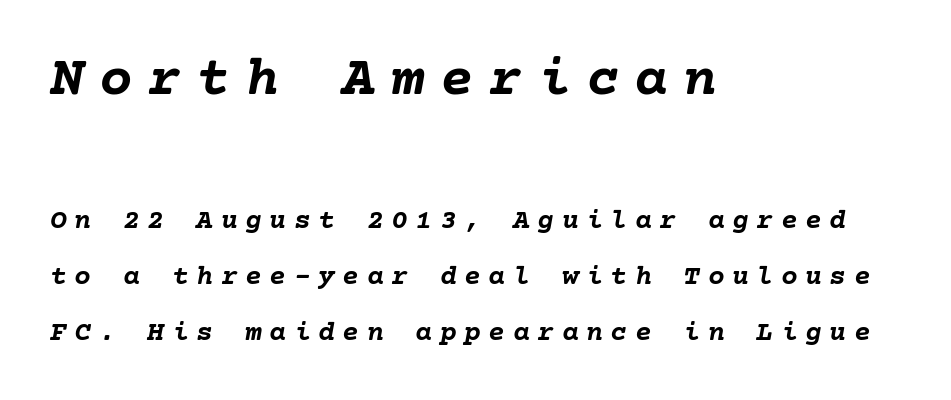
The image shows 56 px semibold type, italic (leaning right); set left-aligned, loose line spacing (1.99x), unusually wide letter spacing (+0.27 em), not underlined; the first (top) block is 2.0x larger; low stroke contrast and a medium x-height.
